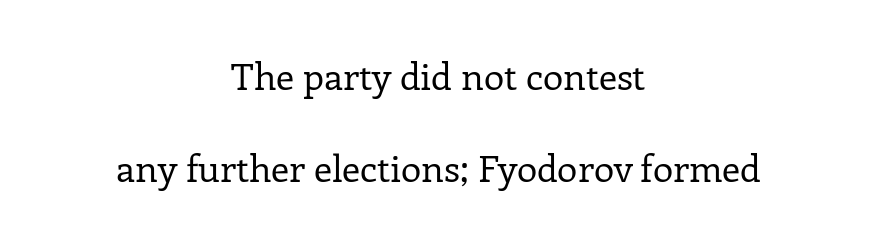
Q: Is the text bold? A: No.
Q: Is the text italic (slanted)? A: No, it is upright.
Q: Is the typeface a serif or a sans-serif typeface? A: Serif.
Q: Is the text underlined? A: No.
Q: How is the paragraph aligned? A: Centered.
Q: Is the spacing between letters normal or unusually wide? A: Normal.
Q: Is the spacing between lines tight, normal or loose? A: Loose.
Q: Width (condensed, normal, or wide)? A: Normal.
Q: Stroke contrast? A: Low.
Q: x-height? A: Medium.
Q: Monospaced? A: No.
